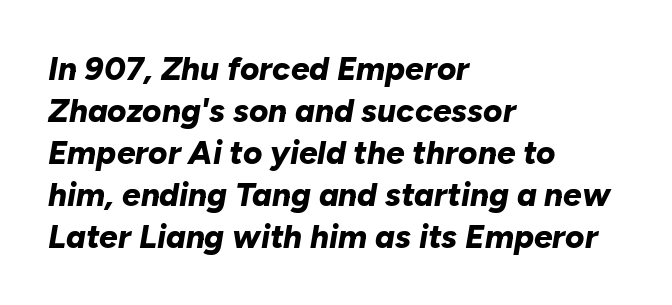
Compared with typical paragraphs, the rows here are spaced about the same. Line starts are locked; line ends wander. These lines keep a tight, regular rhythm from letter to letter. The string is rendered with underlining switched off. Compared with an ordinary text face, these strokes are far heavier — a full bold.
